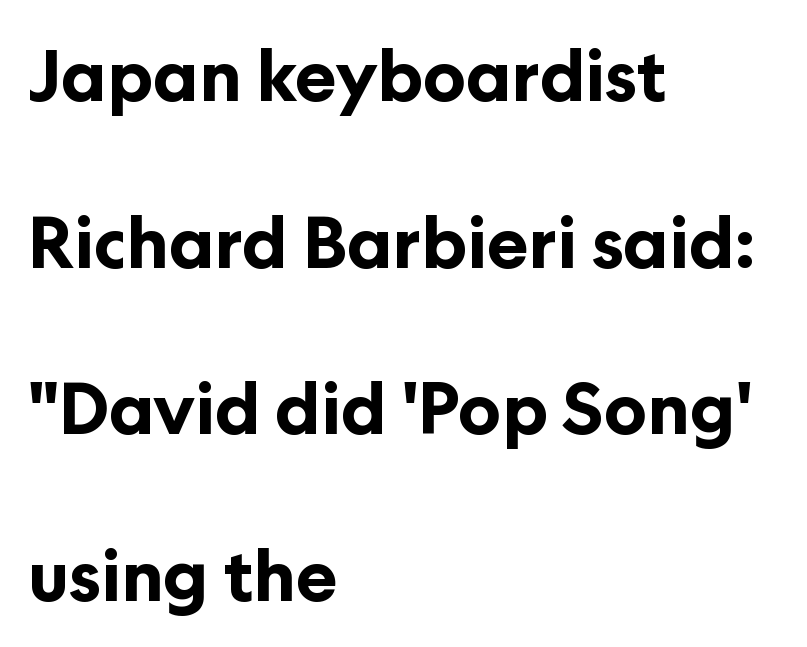
Q: Is the text bold? A: Yes.
Q: Is the text italic (slanted)? A: No, it is upright.
Q: Is the typeface a serif or a sans-serif typeface? A: Sans-serif.
Q: Is the text underlined? A: No.
Q: How is the paragraph aligned? A: Left-aligned.
Q: Is the spacing between letters normal or unusually wide? A: Normal.
Q: Is the spacing between lines tight, normal or loose? A: Loose.
Q: Width (condensed, normal, or wide)? A: Normal.
Q: Stroke contrast? A: Low.
Q: x-height? A: Medium.
Q: Monospaced? A: No.
